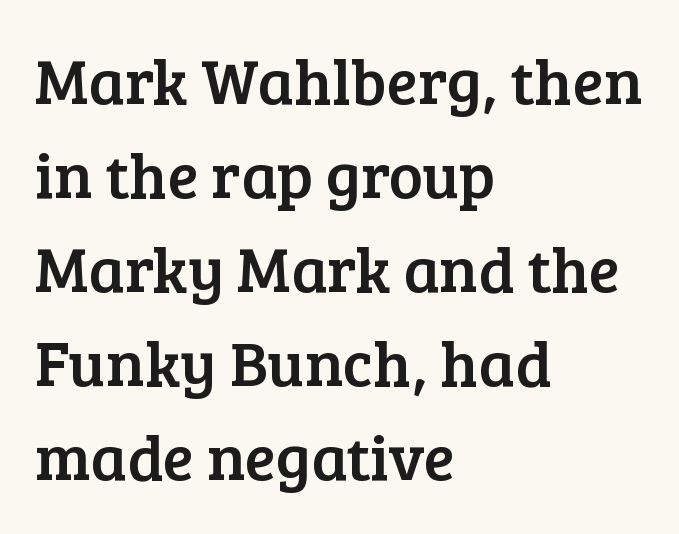
Q: Is the text italic (slanted)? A: No, it is upright.
Q: Is the typeface a serif or a sans-serif typeface? A: Serif.
Q: Is the text underlined? A: No.
Q: How is the paragraph aligned? A: Left-aligned.
Q: Is the spacing between letters normal or unusually wide? A: Normal.
Q: Is the spacing between lines tight, normal or loose? A: Normal.
Q: Width (condensed, normal, or wide)? A: Normal.
Q: Stroke contrast? A: Low.
Q: x-height? A: Medium.
Q: Monospaced? A: No.
